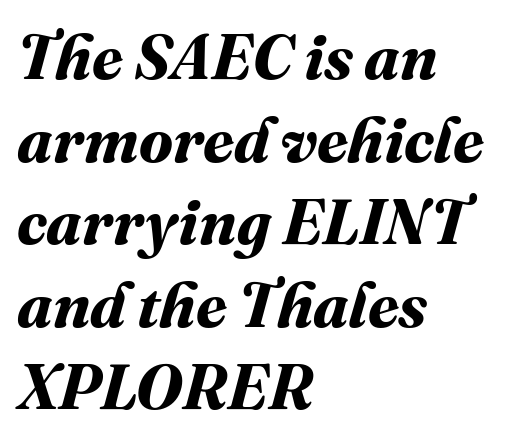
{"bold": "yes", "weight": "bold", "width": "normal", "stroke_contrast": "medium", "x_height": "medium", "monospaced": "no", "underline": "no", "align": "left", "line_spacing": "normal", "line_spacing_ratio": 1.31, "letter_spacing": "normal", "letter_spacing_em": 0.0, "glyph_px": 63}
